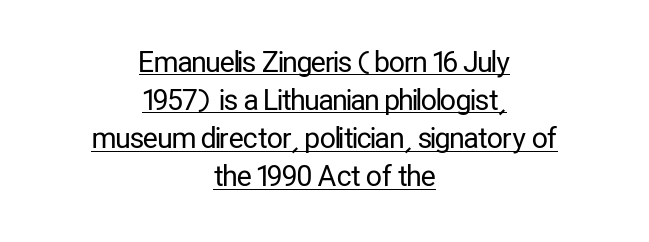
Q: Is the text bold? A: No.
Q: Is the text italic (slanted)? A: No, it is upright.
Q: Is the typeface a serif or a sans-serif typeface? A: Sans-serif.
Q: Is the text underlined? A: Yes.
Q: How is the paragraph aligned? A: Centered.
Q: Is the spacing between letters normal or unusually wide? A: Normal.
Q: Is the spacing between lines tight, normal or loose? A: Normal.
Q: Width (condensed, normal, or wide)? A: Condensed.
Q: Stroke contrast? A: Low.
Q: x-height? A: Medium.
Q: Monospaced? A: No.
